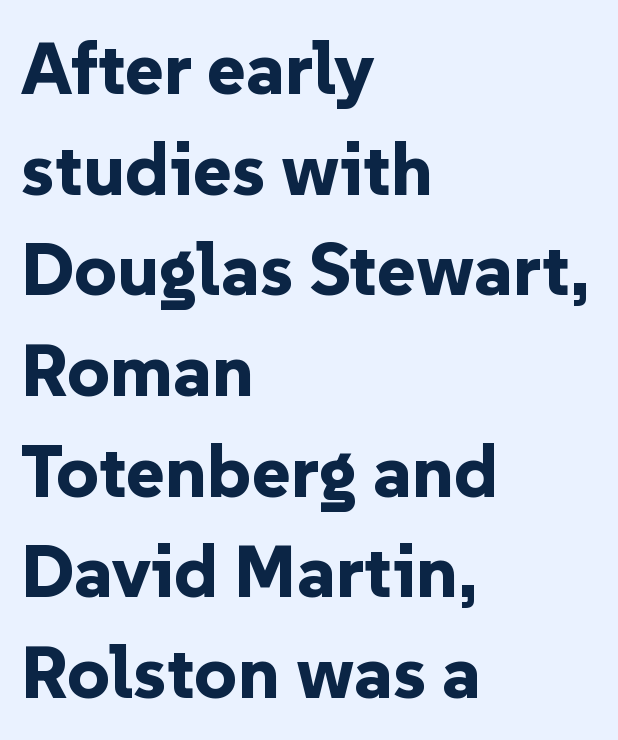
Q: Is the text bold? A: Yes.
Q: Is the text italic (slanted)? A: No, it is upright.
Q: Is the typeface a serif or a sans-serif typeface? A: Sans-serif.
Q: Is the text underlined? A: No.
Q: How is the paragraph aligned? A: Left-aligned.
Q: Is the spacing between letters normal or unusually wide? A: Normal.
Q: Is the spacing between lines tight, normal or loose? A: Normal.
Q: Width (condensed, normal, or wide)? A: Normal.
Q: Stroke contrast? A: Low.
Q: x-height? A: Medium.
Q: Monospaced? A: No.
